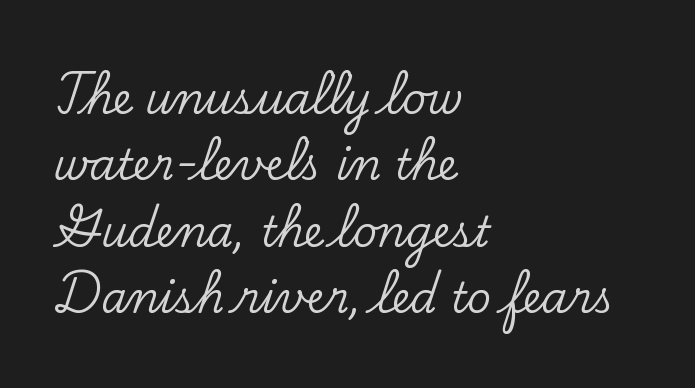
{"serif": "yes", "width": "normal", "stroke_contrast": "low", "x_height": "small", "monospaced": "no", "underline": "no", "align": "left", "line_spacing": "normal", "line_spacing_ratio": 1.58, "letter_spacing": "normal", "letter_spacing_em": 0.0, "glyph_px": 42}
